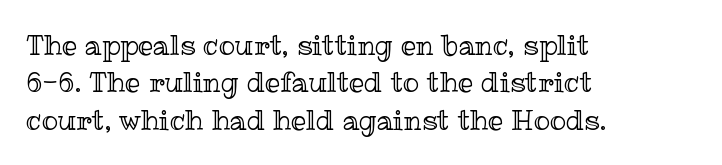
The image shows 27 px text type, upright; set left-aligned, normal line spacing (1.38x), normal letter spacing, not underlined.
